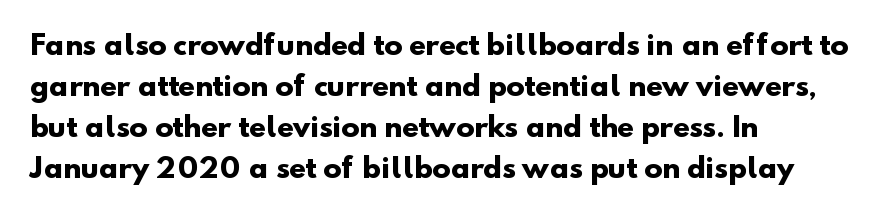
{"bold": "yes", "underline": "no", "align": "left", "line_spacing": "normal", "line_spacing_ratio": 1.52, "letter_spacing": "normal", "letter_spacing_em": 0.0, "glyph_px": 27}
